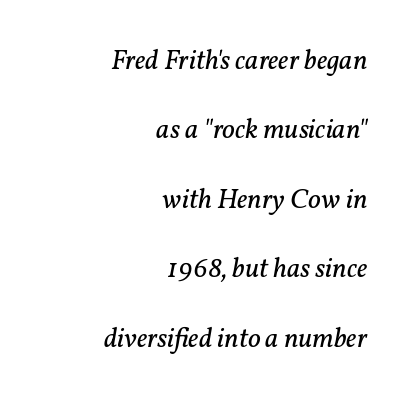
Q: Is the text bold? A: No.
Q: Is the text italic (slanted)? A: Yes, it leans right by about 11 degrees.
Q: Is the typeface a serif or a sans-serif typeface? A: Serif.
Q: Is the text underlined? A: No.
Q: How is the paragraph aligned? A: Right-aligned.
Q: Is the spacing between letters normal or unusually wide? A: Normal.
Q: Is the spacing between lines tight, normal or loose? A: Loose.
Q: Width (condensed, normal, or wide)? A: Normal.
Q: Stroke contrast? A: Low.
Q: x-height? A: Medium.
Q: Monospaced? A: No.
